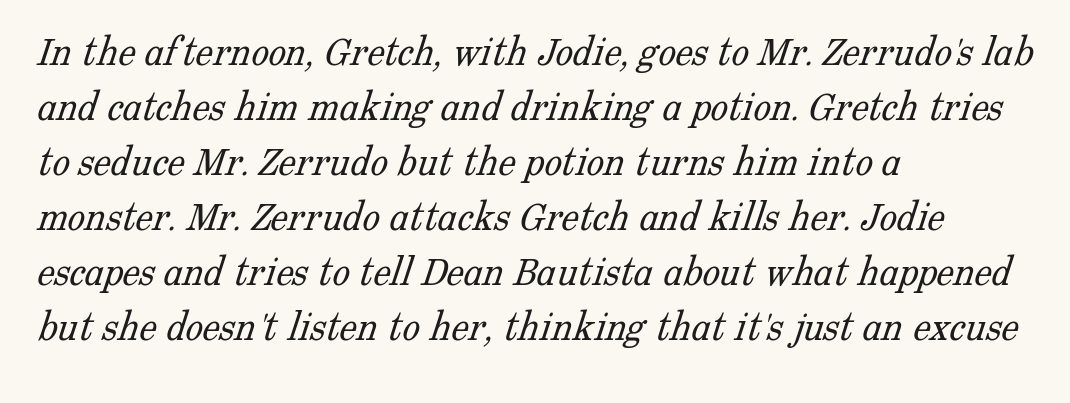
Q: Is the text bold? A: No.
Q: Is the typeface a serif or a sans-serif typeface? A: Serif.
Q: Is the text underlined? A: No.
Q: How is the paragraph aligned? A: Left-aligned.
Q: Is the spacing between letters normal or unusually wide? A: Normal.
Q: Is the spacing between lines tight, normal or loose? A: Normal.
Q: Width (condensed, normal, or wide)? A: Normal.
Q: Stroke contrast? A: Low.
Q: x-height? A: Medium.
Q: Monospaced? A: No.
